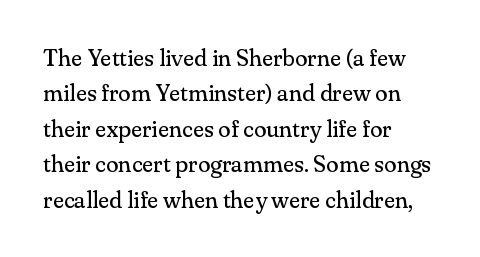
{"italic": "no", "bold": "no", "underline": "no", "align": "left", "line_spacing": "normal", "line_spacing_ratio": 1.54, "letter_spacing": "normal", "letter_spacing_em": 0.0, "glyph_px": 23}
